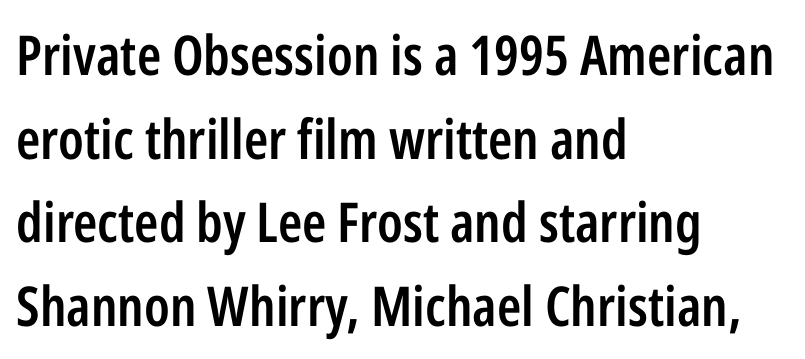
{"serif": "no", "italic": "no", "bold": "semi", "weight": "semibold", "width": "condensed", "stroke_contrast": "low", "x_height": "medium", "monospaced": "no", "underline": "no", "align": "left", "line_spacing": "normal", "line_spacing_ratio": 1.52, "letter_spacing": "normal", "letter_spacing_em": 0.0, "glyph_px": 55}
